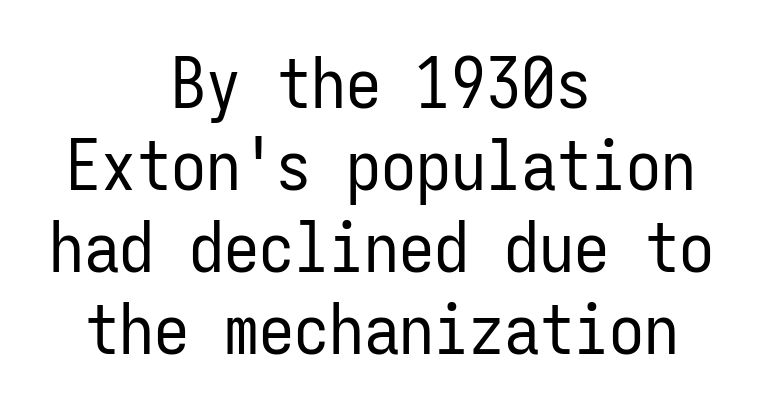
What kind of face is this? One without serifs — a sans. Unlike italic type, these characters show no tilt at all. Compared with typical body copy, the letter spacing here is the same. Underline: absent. Spacing verdict: monospaced, one width for all characters.
